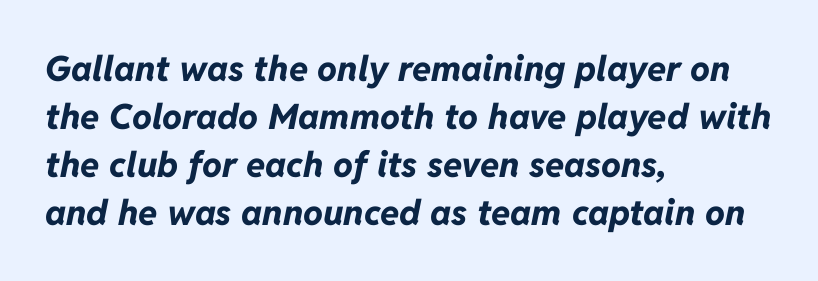
Is this a fixed-width face? No — the glyphs have proportional, varying widths. A dark, heavy texture on the line: the type is bold. Nobody touched the tracking dial on this one. Reading down the column, the eye jumps a familiar distance to each next line.
